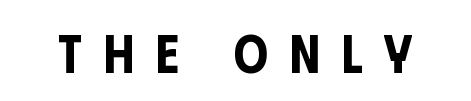
A typesetter would call this proportional, since set widths differ per character. The typography opts for an upright posture over an oblique one. Words float on clear page, feet unadorned. The horizontal fit of the characters is loose and conspicuously gappy. Nope, no serifs anywhere on these letters.
